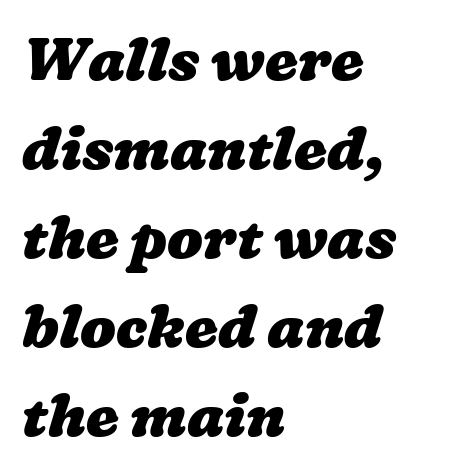
This rendering features lettering with no underline. The leading is moderate, giving the passage an even texture. Is the block centered? No — it sits flush against the left margin. The face used here is proportionally spaced, like ordinary book or web type.
